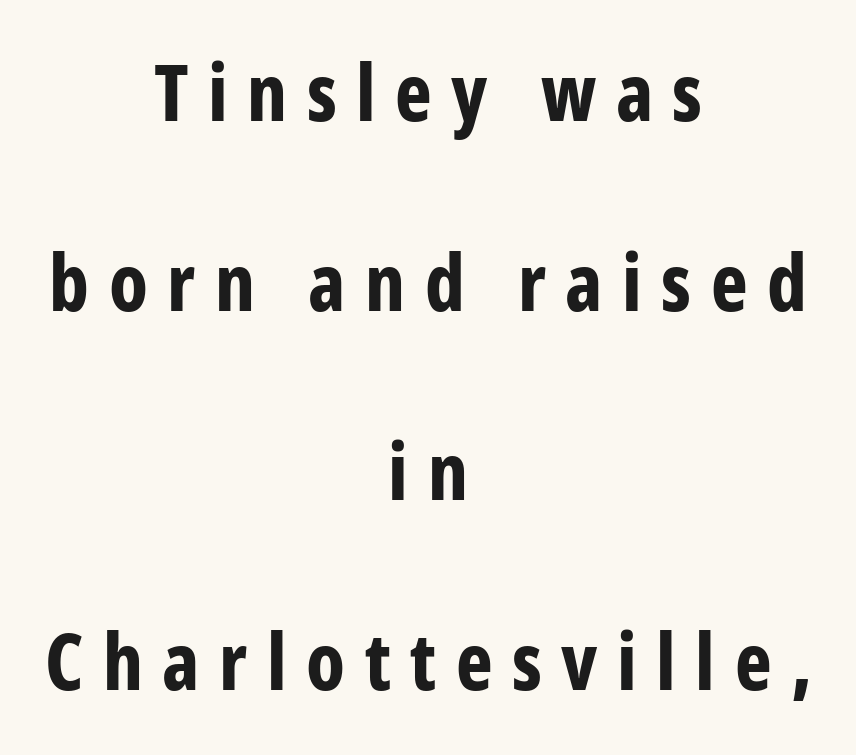
The letters are bold, with thick, heavy strokes. This sample uses an upright cut, with every glyph sitting square on the baseline. The designer went with a sans here, leaving each stem footless. Plain, unruled lines of type. Horizontally, the lines are justified to the midpoint only.
